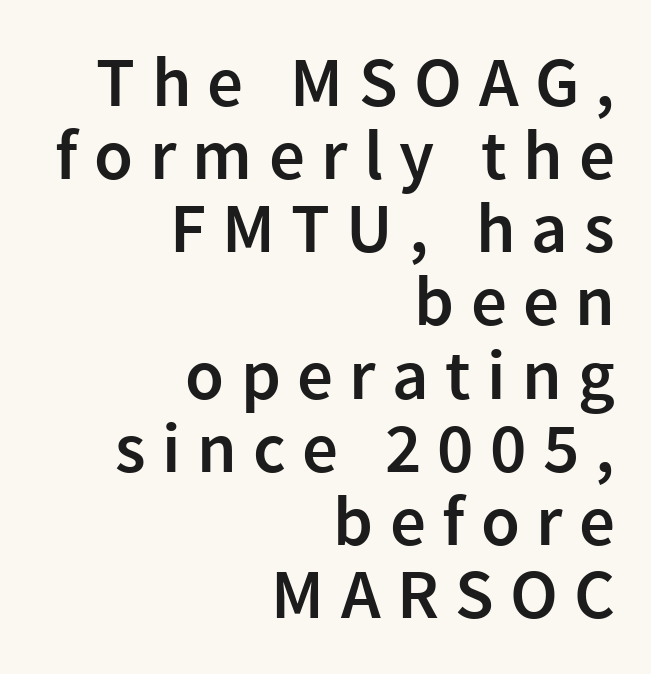
{"serif": "no", "italic": "no", "bold": "semi", "weight": "semibold", "width": "normal", "x_height": "medium", "monospaced": "no", "underline": "no", "align": "right", "line_spacing": "tight", "line_spacing_ratio": 1.03, "letter_spacing": "wide", "letter_spacing_em": 0.23, "glyph_px": 71}
